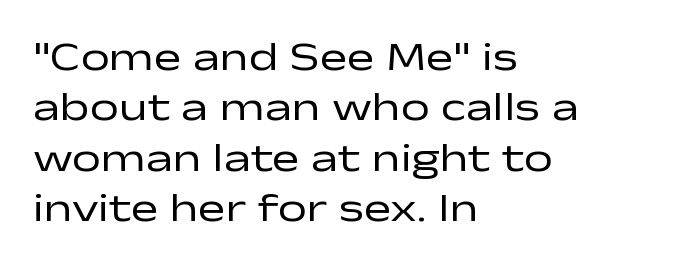
Here the designer chose a conventional face with non-uniform glyph widths. Heft: none added — not bold. Quick note: not italic, upright. Descenders hang freely into open space.
